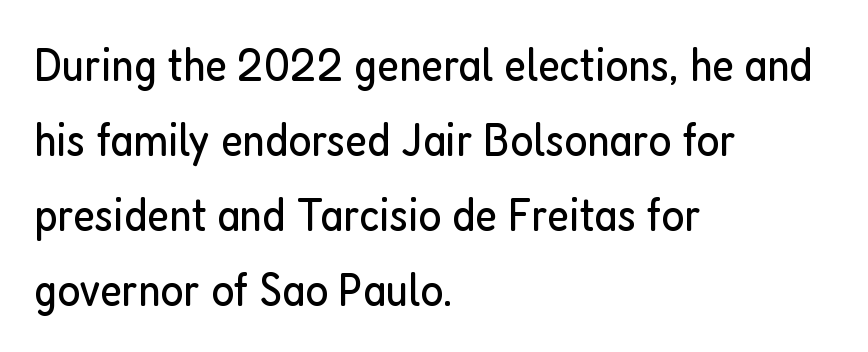
{"serif": "no", "italic": "no", "bold": "no", "weight": "regular", "width": "condensed", "stroke_contrast": "low", "x_height": "medium", "monospaced": "no", "underline": "no", "align": "left", "line_spacing": "normal", "line_spacing_ratio": 1.56, "letter_spacing": "normal", "letter_spacing_em": 0.0, "glyph_px": 48}
